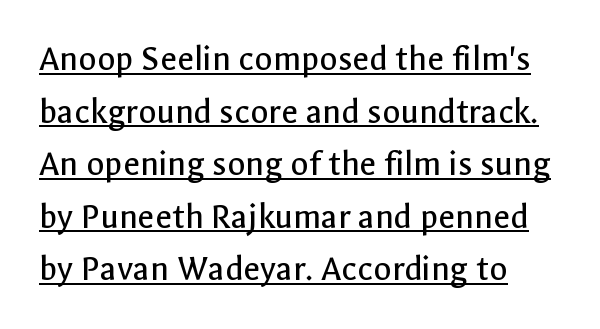
Q: Is the text bold? A: No.
Q: Is the text italic (slanted)? A: No, it is upright.
Q: Is the typeface a serif or a sans-serif typeface? A: Sans-serif.
Q: Is the text underlined? A: Yes.
Q: How is the paragraph aligned? A: Left-aligned.
Q: Is the spacing between letters normal or unusually wide? A: Normal.
Q: Is the spacing between lines tight, normal or loose? A: Normal.
Q: Width (condensed, normal, or wide)? A: Normal.
Q: x-height? A: Medium.
Q: Monospaced? A: No.
